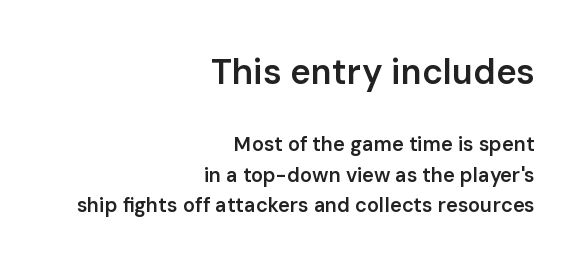
Q: Is the text bold? A: Semi-bold.
Q: Is the text italic (slanted)? A: No, it is upright.
Q: Is the typeface a serif or a sans-serif typeface? A: Sans-serif.
Q: Is the text underlined? A: No.
Q: How is the paragraph aligned? A: Right-aligned.
Q: Is the spacing between letters normal or unusually wide? A: Normal.
Q: Is the spacing between lines tight, normal or loose? A: Normal.
Q: Which block of text is set in a larger size, the first (top) or the second (bottom)? A: The first (top) one.
Q: Width (condensed, normal, or wide)? A: Normal.
Q: Stroke contrast? A: Low.
Q: x-height? A: Medium.
Q: Monospaced? A: No.
